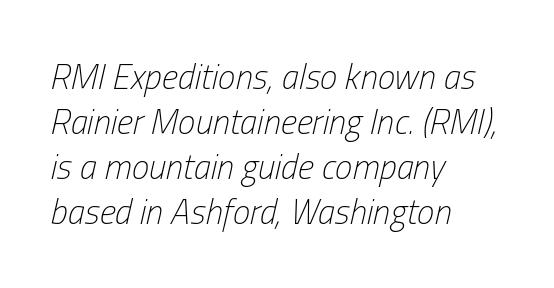
The vertical gap from one line to the next is medium. The letters advance in unequal steps, a hallmark of proportional type. Is the type slanted? Yes — the strokes lean at a clear angle. The face used here is rendered with its standard letterfit. Each line starts at the same left margin while the right side varies.
